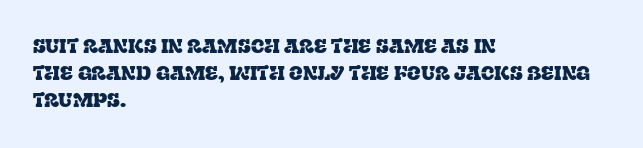
Teacher's note: observe the even left margin — that is flush-left alignment. Letter spacing: default. Every stem runs plumb, perpendicular to the baseline. The baseline area is clear. One glance says typical: line gaps are just what's usual.
